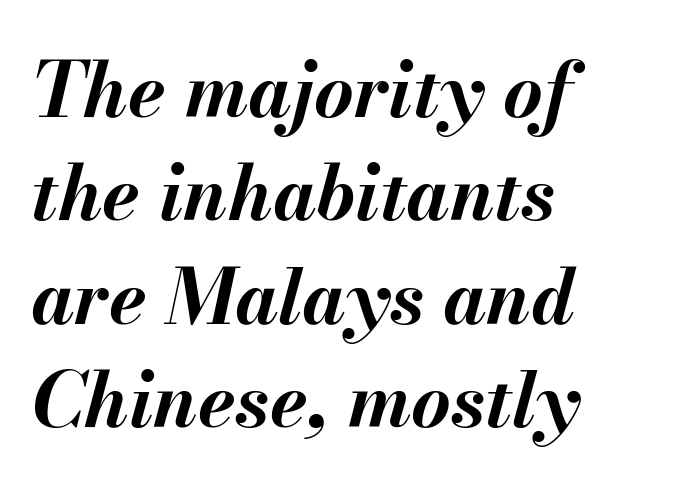
{"italic": "yes", "lean": "right", "slant_degrees": 13, "bold": "yes", "weight": "bold", "width": "normal", "stroke_contrast": "medium", "x_height": "small", "monospaced": "no", "underline": "no", "align": "left", "line_spacing": "normal", "line_spacing_ratio": 1.36, "letter_spacing": "normal", "letter_spacing_em": 0.0, "glyph_px": 76}
